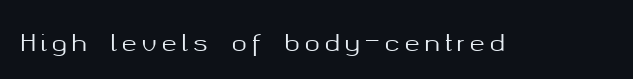
Q: Is the text italic (slanted)? A: No, it is upright.
Q: Is the text underlined? A: No.
Q: Is the spacing between letters normal or unusually wide? A: Unusually wide.
